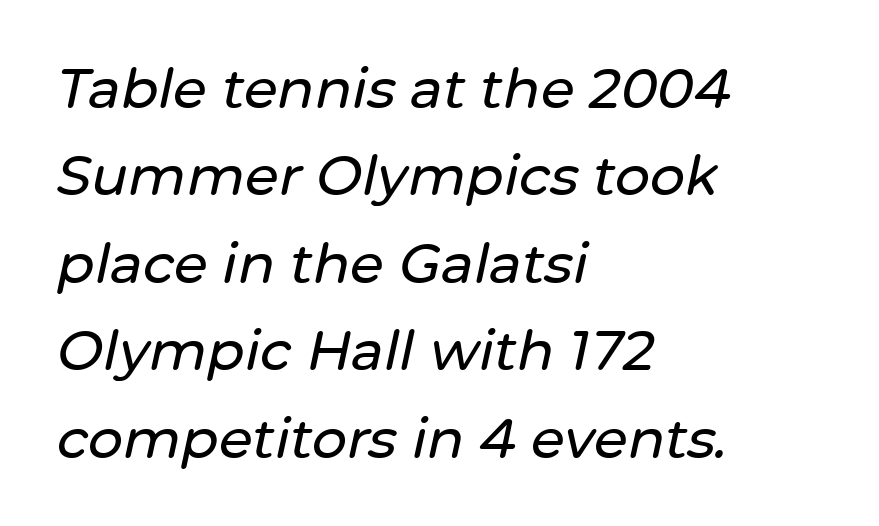
{"italic": "yes", "lean": "right", "slant_degrees": 12, "width": "normal", "stroke_contrast": "low", "x_height": "medium", "monospaced": "no", "underline": "no", "align": "left", "line_spacing": "normal", "line_spacing_ratio": 1.59, "letter_spacing": "normal", "letter_spacing_em": 0.0, "glyph_px": 55}
